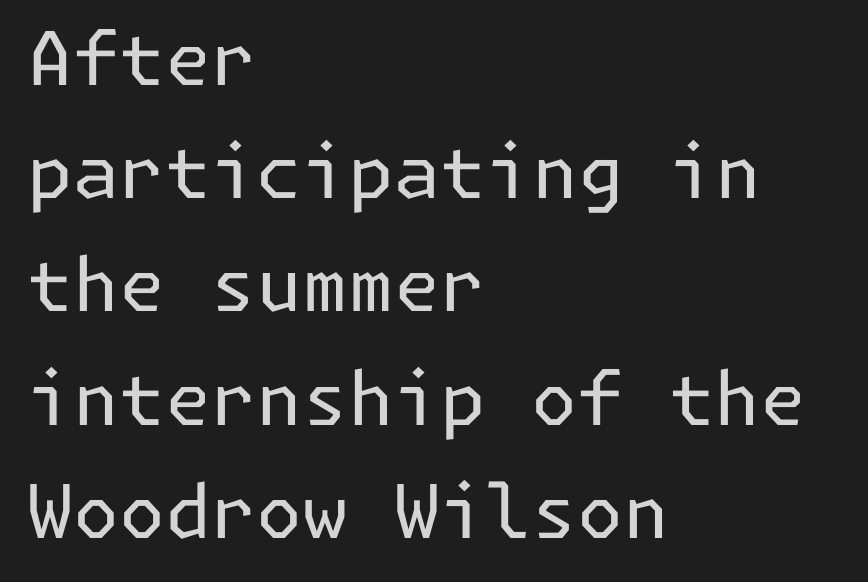
The image shows 74 px regular-weight sans-serif type, upright; set left-aligned, normal line spacing (1.53x), normal letter spacing, not underlined; low stroke contrast and a medium x-height.
